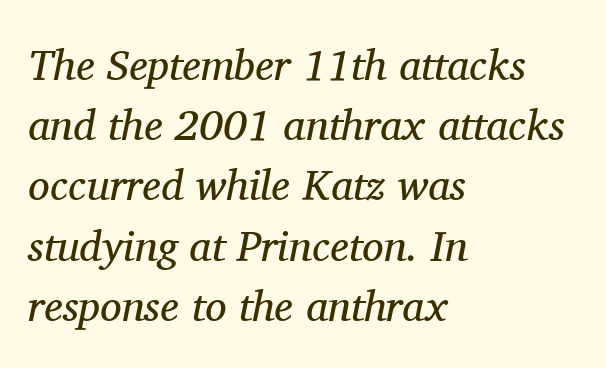
{"serif": "yes", "italic": "yes", "lean": "right", "slant_degrees": 11, "bold": "no", "weight": "regular", "width": "normal", "stroke_contrast": "medium", "x_height": "medium", "monospaced": "no", "underline": "no", "align": "left", "line_spacing": "normal", "line_spacing_ratio": 1.4, "letter_spacing": "normal", "letter_spacing_em": 0.0, "glyph_px": 43}
